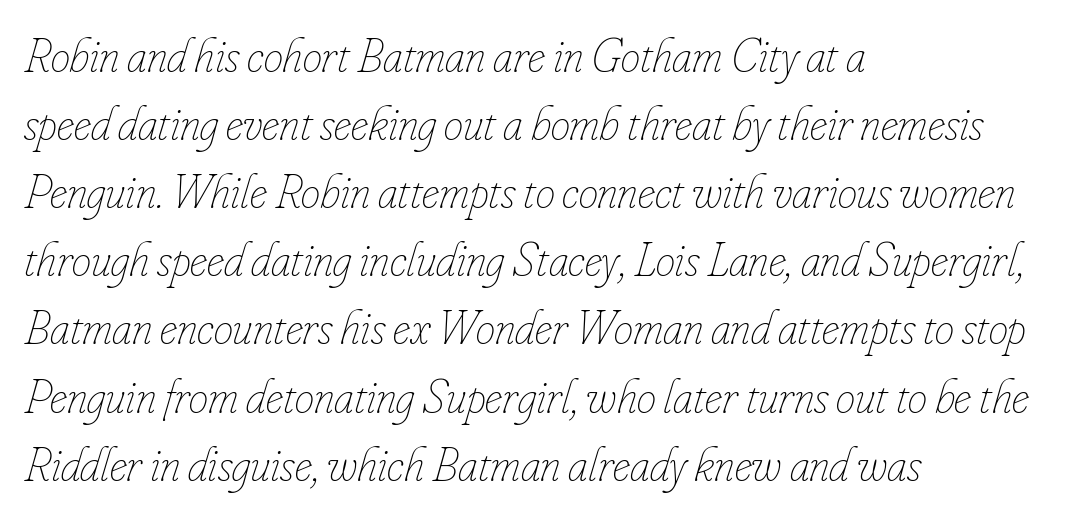
Q: Is the text bold? A: No.
Q: Is the text italic (slanted)? A: Yes, it leans right by about 16 degrees.
Q: Is the text underlined? A: No.
Q: How is the paragraph aligned? A: Left-aligned.
Q: Is the spacing between letters normal or unusually wide? A: Normal.
Q: Is the spacing between lines tight, normal or loose? A: Normal.
Q: Width (condensed, normal, or wide)? A: Condensed.
Q: Stroke contrast? A: Low.
Q: x-height? A: Small.
Q: Monospaced? A: No.
